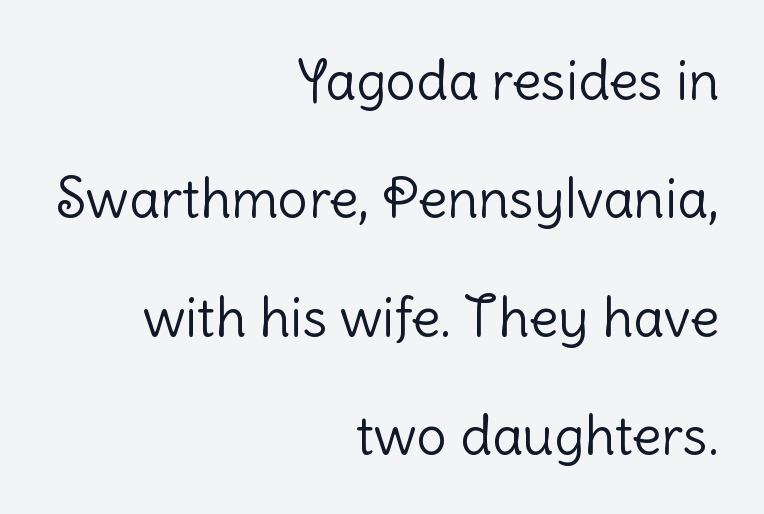
The image shows 54 px light sans-serif type, upright; set right-aligned, loose line spacing (2.19x), normal letter spacing, not underlined; low stroke contrast and a medium x-height.
